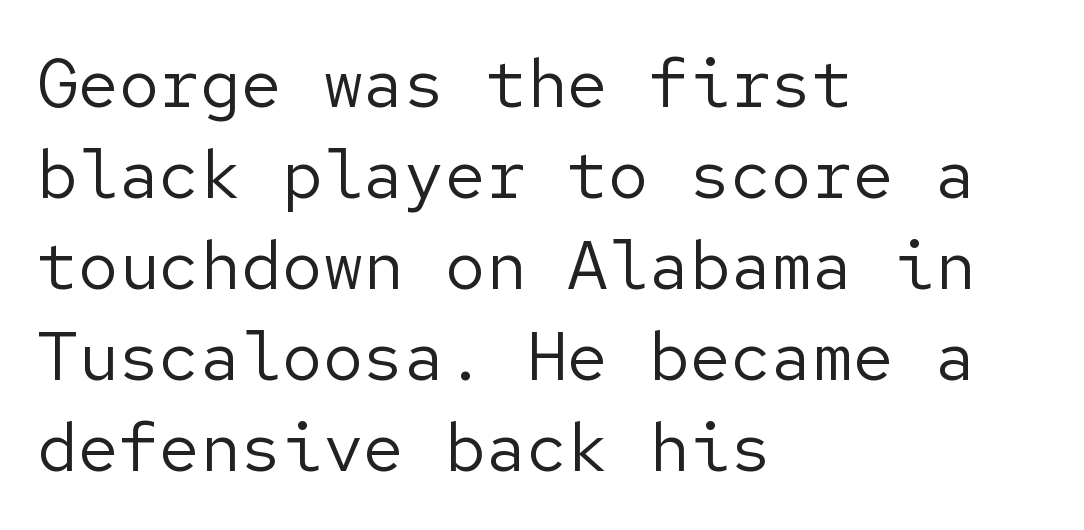
Q: Is the text bold? A: No.
Q: Is the text italic (slanted)? A: No, it is upright.
Q: Is the typeface a serif or a sans-serif typeface? A: Sans-serif.
Q: Is the text underlined? A: No.
Q: How is the paragraph aligned? A: Left-aligned.
Q: Is the spacing between letters normal or unusually wide? A: Normal.
Q: Is the spacing between lines tight, normal or loose? A: Normal.
Q: Width (condensed, normal, or wide)? A: Normal.
Q: Stroke contrast? A: Low.
Q: x-height? A: Medium.
